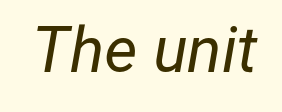
The rendering uses natural spacing where letterforms have individual widths. The typeface has the unassuming heft of standard copy or less. What stands out about the letter spacing? Nothing — it is the standard amount. Tall strokes in this sample are angled rather than plumb.
